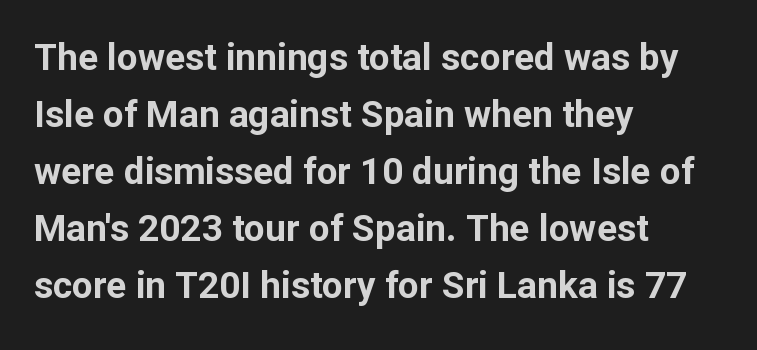
The image shows 37 px bold sans-serif type, upright; set left-aligned, normal line spacing (1.54x), normal letter spacing, not underlined; low stroke contrast and a medium x-height.
